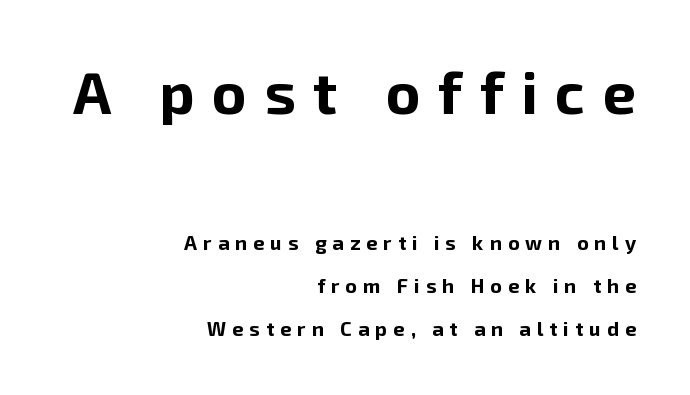
{"serif": "no", "italic": "no", "bold": "yes", "weight": "bold", "width": "normal", "stroke_contrast": "low", "x_height": "medium", "monospaced": "no", "underline": "no", "align": "right", "line_spacing": "loose", "line_spacing_ratio": 2.16, "letter_spacing": "wide", "letter_spacing_em": 0.3, "larger_block": "first", "size_ratio": 2.95, "glyph_px": 59}
